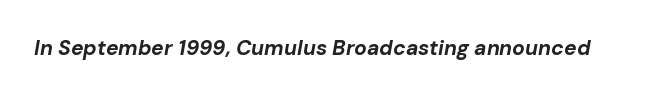
The image shows 21 px bold type, italic (leaning right); set normal letter spacing, not underlined.
